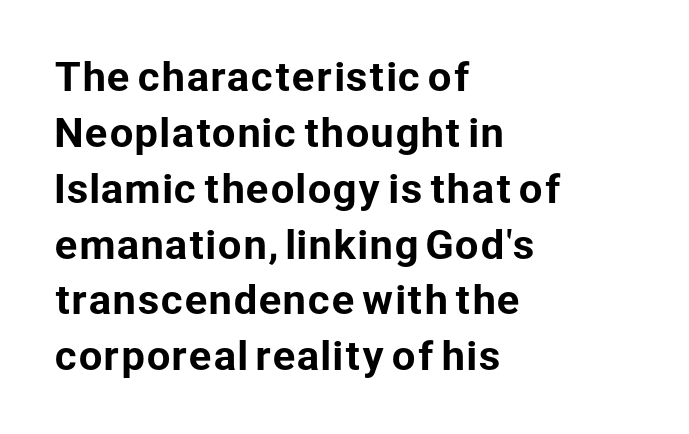
Default kerning and tracking; the words read as compact shapes. The characters display no serif detailing; their extremities are plain. If you drew a line through each stem, it would be perfectly vertical. Clear beneath every line of the passage. Is there much room between lines? A standard amount, neither cramped nor airy. Short and long lines alike share a common starting point at left.
